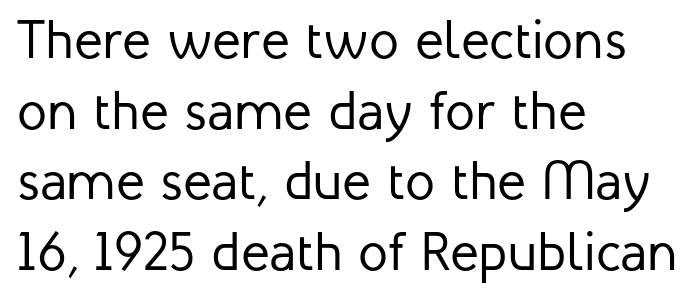
These lines are rendered in a variable-pitch font. A typesetter would mark this as roman, not italic. Letter spacing: default. Rows of type keep a routine distance in the vertical direction. Descenders are the only things crossing below the line. This reads as an unemphasized weight, regular at the heaviest.
